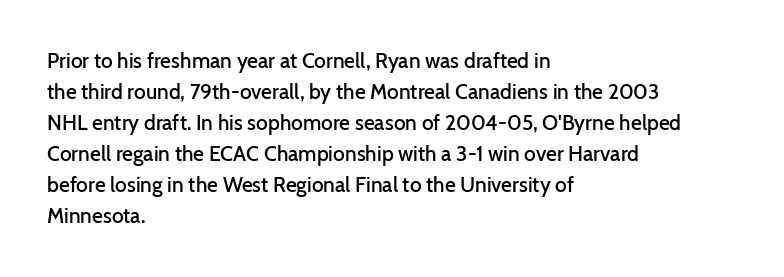
{"italic": "no", "bold": "semi", "underline": "no", "align": "left", "line_spacing": "normal", "line_spacing_ratio": 1.48, "letter_spacing": "normal", "letter_spacing_em": 0.0, "glyph_px": 21}
